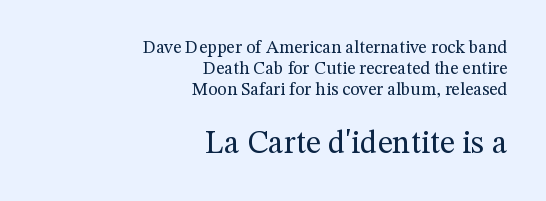
{"serif": "yes", "italic": "no", "bold": "no", "weight": "regular", "width": "normal", "stroke_contrast": "medium", "x_height": "medium", "monospaced": "no", "underline": "no", "align": "right", "line_spacing_ratio": 1.18, "letter_spacing": "normal", "letter_spacing_em": 0.0, "larger_block": "second", "size_ratio": 1.78, "glyph_px": 32}
